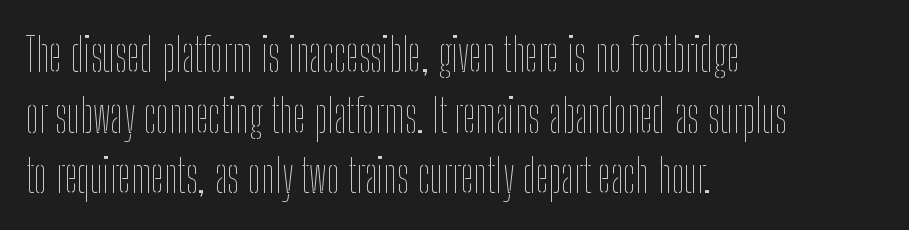
Is this a fixed-width face? No — the glyphs have proportional, varying widths. The designer left line spacing at the default. The weight would be labelled regular, book, light, or lighter still. When letters stand straight like this, we call the style roman or upright. Honestly, there is no underline to notice here at all. This sample uses plain, unmodified letter spacing.
